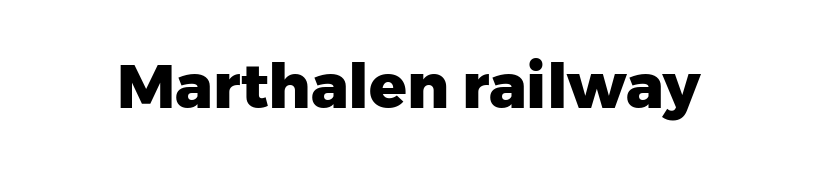
The image shows 62 px heavy sans-serif type, upright; set normal letter spacing, not underlined; low stroke contrast and a medium x-height.
